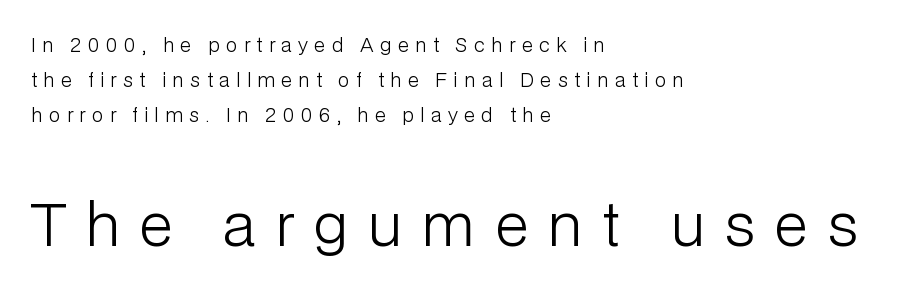
A typesetter would call this proportional, since set widths differ per character. Observe the wide spacing: letters keep a clear distance from each other. No extra ink here — the face is not bold. This sample is left-justified, so line endings fall wherever the words run out.
